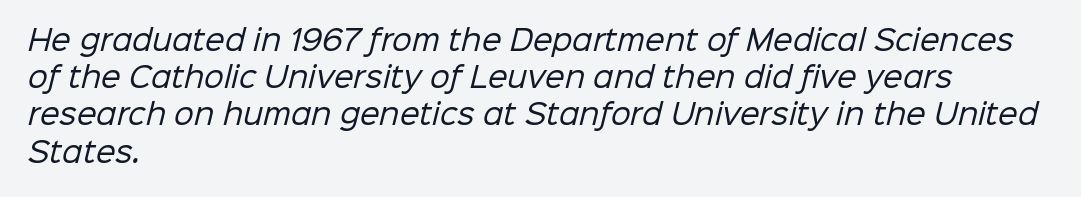
{"serif": "no", "bold": "no", "weight": "regular", "width": "normal", "stroke_contrast": "low", "x_height": "medium", "monospaced": "no", "underline": "no", "align": "left", "line_spacing": "normal", "line_spacing_ratio": 1.33, "letter_spacing": "normal", "letter_spacing_em": 0.0, "glyph_px": 28}
